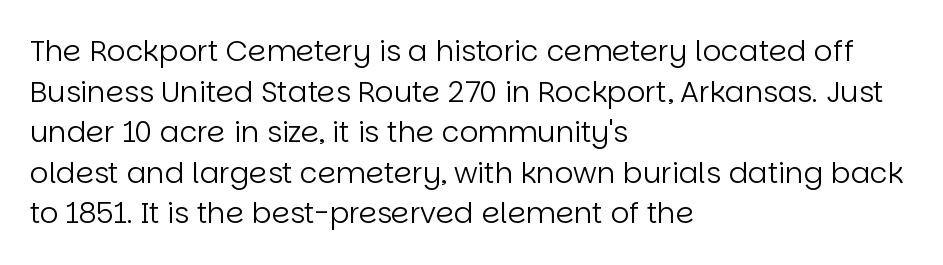
The image shows 29 px regular-weight sans-serif type, upright; set left-aligned, normal line spacing (1.4x), normal letter spacing, not underlined; low stroke contrast and a large x-height.
